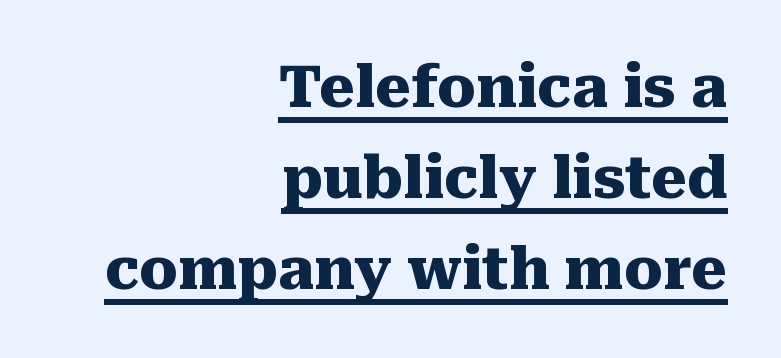
{"serif": "yes", "italic": "no", "bold": "yes", "weight": "heavy", "width": "normal", "stroke_contrast": "medium", "x_height": "medium", "monospaced": "no", "underline": "yes", "align": "right", "line_spacing": "normal", "line_spacing_ratio": 1.6, "letter_spacing": "normal", "letter_spacing_em": 0.0, "glyph_px": 57}
